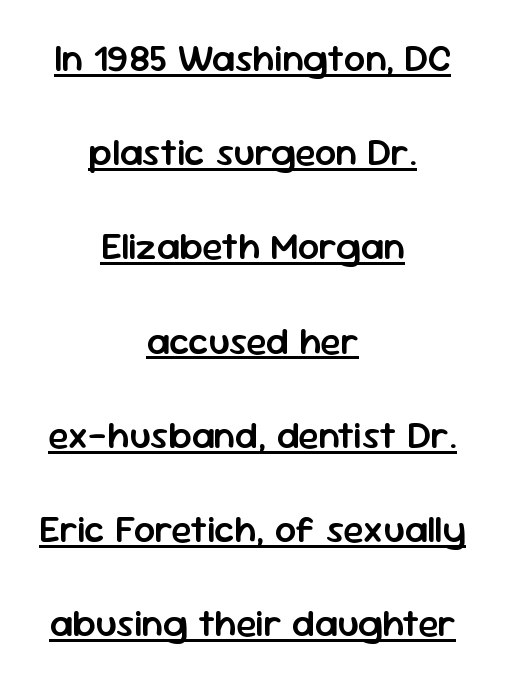
Q: Is the text bold? A: Semi-bold.
Q: Is the text italic (slanted)? A: No, it is upright.
Q: Is the typeface a serif or a sans-serif typeface? A: Sans-serif.
Q: Is the text underlined? A: Yes.
Q: How is the paragraph aligned? A: Centered.
Q: Is the spacing between letters normal or unusually wide? A: Normal.
Q: Is the spacing between lines tight, normal or loose? A: Loose.
Q: Width (condensed, normal, or wide)? A: Normal.
Q: Stroke contrast? A: Low.
Q: x-height? A: Medium.
Q: Monospaced? A: No.
